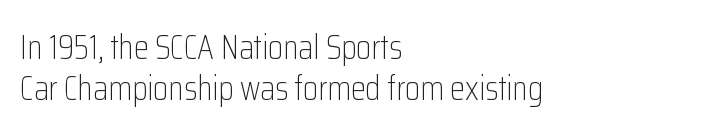
You can tell it's not italic because the verticals are truly vertical. The passage shown has conventional tracking throughout. Stroke thickness stays within the range of a standard reading face or lighter. Check where the strokes stop: nothing finishes them off — pure sans.
